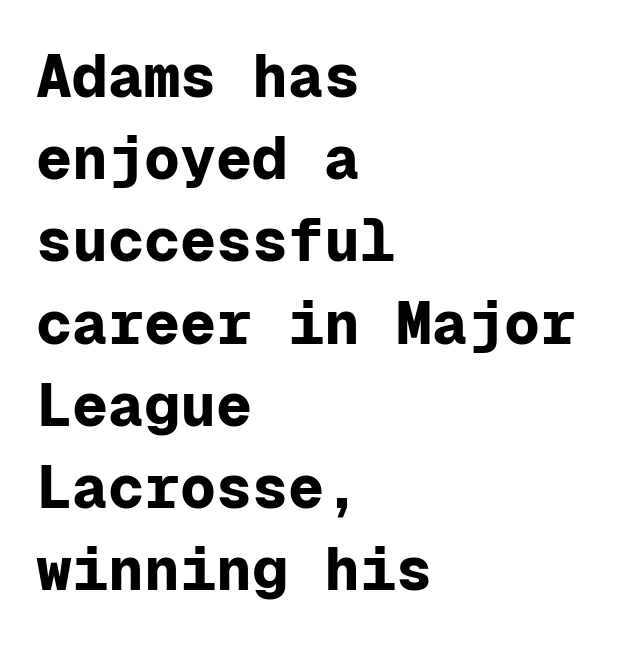
{"serif": "no", "italic": "no", "bold": "yes", "weight": "bold", "width": "normal", "stroke_contrast": "low", "x_height": "medium", "monospaced": "yes", "underline": "no", "align": "left", "line_spacing": "normal", "line_spacing_ratio": 1.37, "letter_spacing": "normal", "letter_spacing_em": 0.0, "glyph_px": 60}
